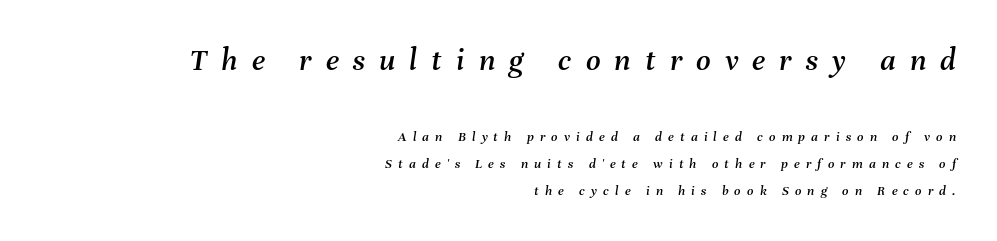
Q: Is the text italic (slanted)? A: Yes, it leans right by about 8 degrees.
Q: Is the text underlined? A: No.
Q: How is the paragraph aligned? A: Right-aligned.
Q: Is the spacing between letters normal or unusually wide? A: Unusually wide.
Q: Is the spacing between lines tight, normal or loose? A: Loose.
Q: Which block of text is set in a larger size, the first (top) or the second (bottom)? A: The first (top) one.
Q: Width (condensed, normal, or wide)? A: Normal.
Q: Stroke contrast? A: Medium.
Q: x-height? A: Medium.
Q: Monospaced? A: No.
